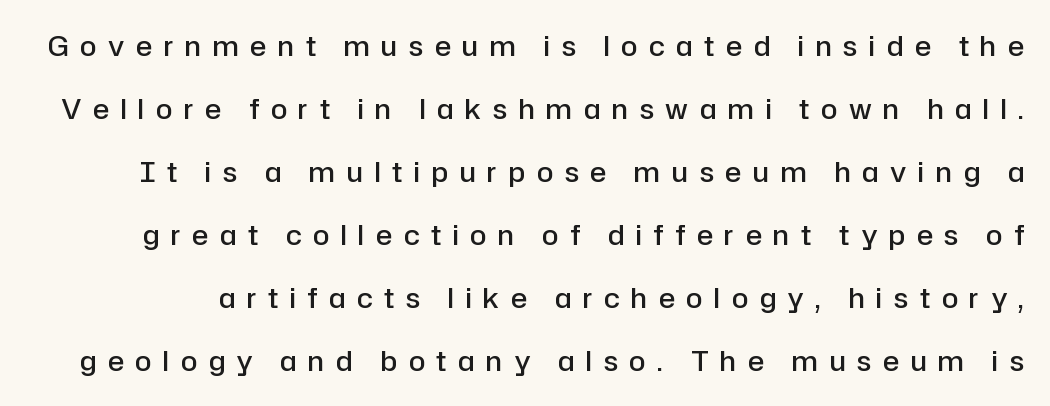
The face used here is rendered with a markedly widened letterfit. The space directly below the letters is spotless. Bold? Not quite — semibold, heavier than regular but stopping short. This is the regular roman posture of the typeface. The passage shown stacks its lines with a broad gap.
